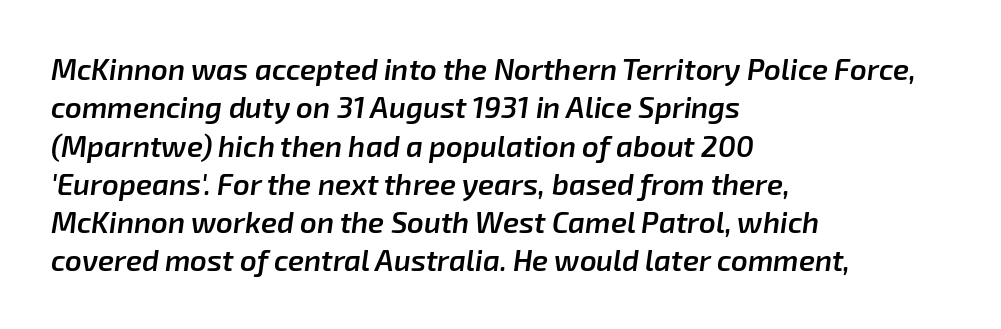
The image shows 29 px semibold type, italic (leaning right); set left-aligned, normal line spacing (1.32x), normal letter spacing, not underlined; low stroke contrast and a medium x-height.
